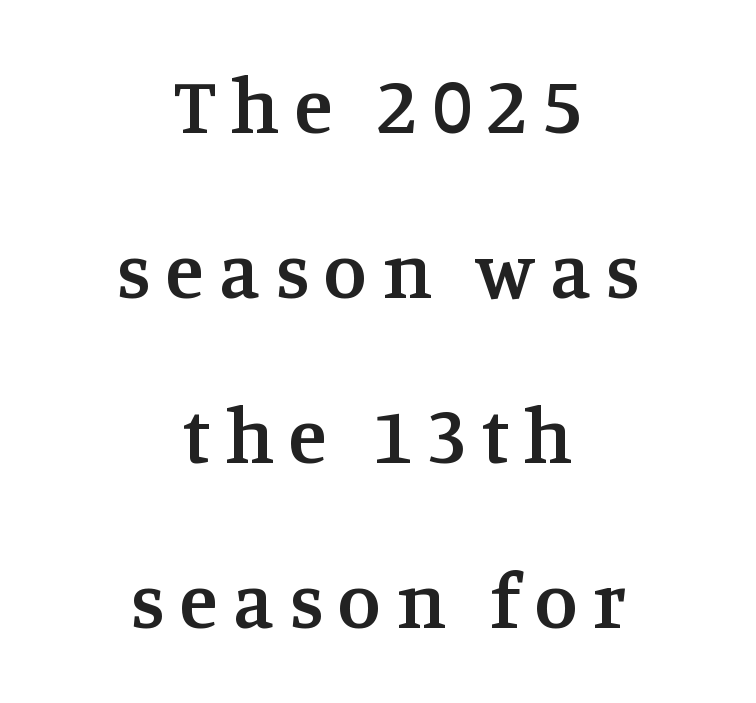
Ordinary non-slanted type is in use. Successive baselines arrive slowly, with a big drop between each. Just letters on the line, the space beneath them empty. Notice how the passage keeps no hard edge, just a central spine. A typesetter would label this face a serif. Compared with an ordinary text face, these strokes are moderately heavier — a semibold.
